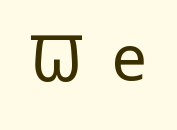
Q: Is the text bold? A: No.
Q: Is the text italic (slanted)? A: No, it is upright.
Q: Is the typeface a serif or a sans-serif typeface? A: Sans-serif.
Q: Is the text underlined? A: No.
Q: Is the spacing between letters normal or unusually wide? A: Unusually wide.
Q: Width (condensed, normal, or wide)? A: Normal.
Q: Stroke contrast? A: Low.
Q: x-height? A: Large.
Q: Monospaced? A: No.
